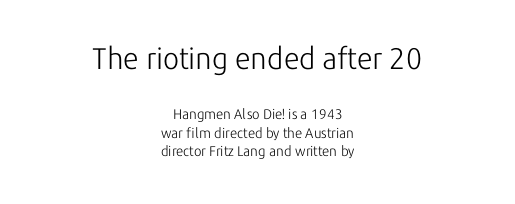
The image shows 30 px light sans-serif type, upright; set centered, normal line spacing (1.31x), normal letter spacing, not underlined; the first (top) block is 2.14x larger; low stroke contrast and a medium x-height.
